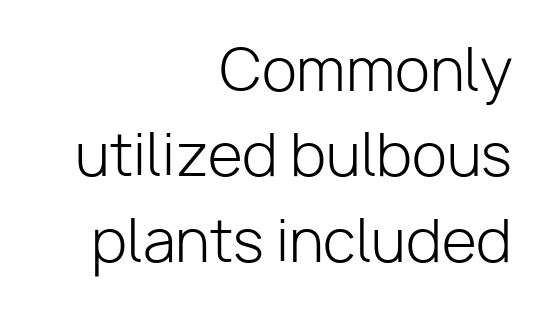
The image shows 57 px light sans-serif type, upright; set right-aligned, normal line spacing (1.5x), normal letter spacing, not underlined; low stroke contrast and a medium x-height.
